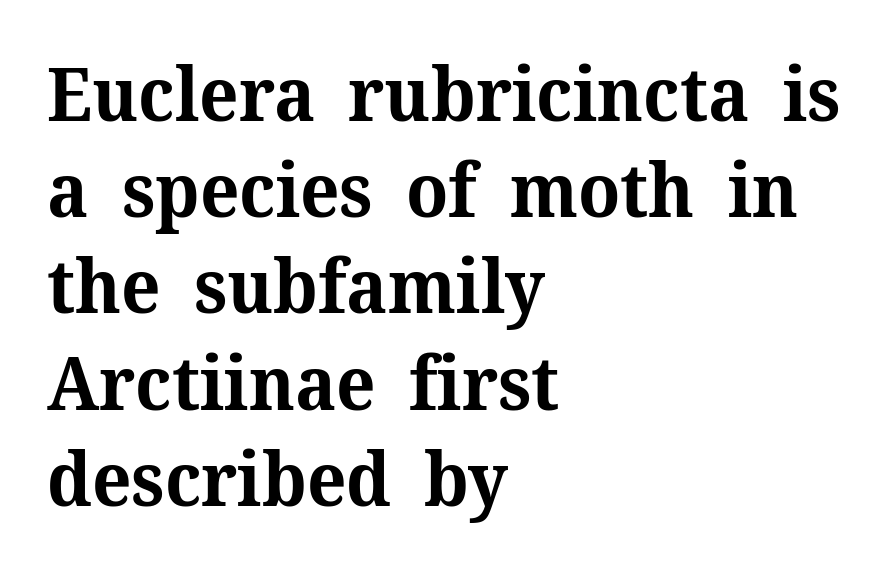
The image shows 74 px bold serif type, upright; set left-aligned, normal line spacing (1.3x), normal letter spacing, not underlined; medium stroke contrast and a medium x-height.
